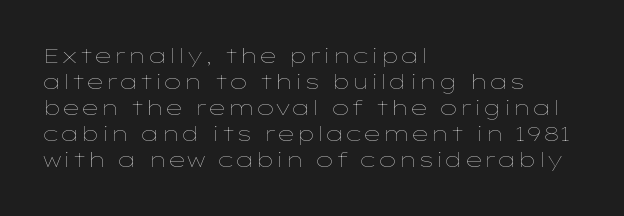
Q: Is the text bold? A: No.
Q: Is the text italic (slanted)? A: No, it is upright.
Q: Is the text underlined? A: No.
Q: How is the paragraph aligned? A: Left-aligned.
Q: Is the spacing between letters normal or unusually wide? A: Normal.
